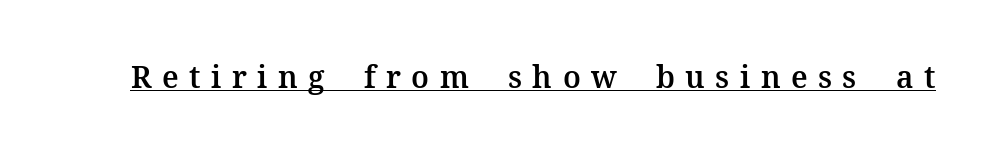
The image shows 30 px serif type, upright; set unusually wide letter spacing (+0.35 em), underlined; medium stroke contrast and a medium x-height.
